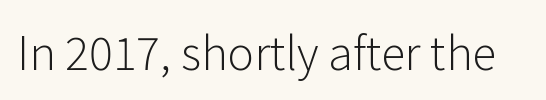
{"serif": "no", "italic": "no", "bold": "no", "weight": "light", "width": "normal", "stroke_contrast": "low", "x_height": "medium", "monospaced": "no", "underline": "no", "letter_spacing": "normal", "letter_spacing_em": 0.0, "glyph_px": 45}
